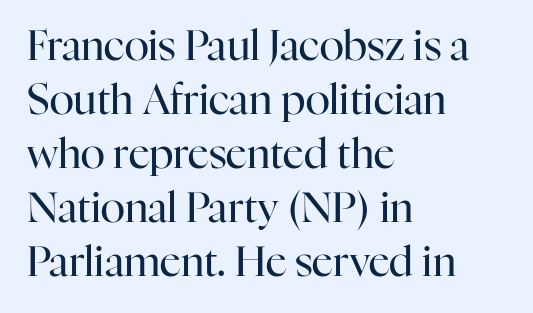
Q: Is the text bold? A: No.
Q: Is the text italic (slanted)? A: No, it is upright.
Q: Is the typeface a serif or a sans-serif typeface? A: Serif.
Q: Is the text underlined? A: No.
Q: How is the paragraph aligned? A: Left-aligned.
Q: Is the spacing between letters normal or unusually wide? A: Normal.
Q: Is the spacing between lines tight, normal or loose? A: Normal.
Q: Width (condensed, normal, or wide)? A: Normal.
Q: Stroke contrast? A: High.
Q: x-height? A: Medium.
Q: Monospaced? A: No.
